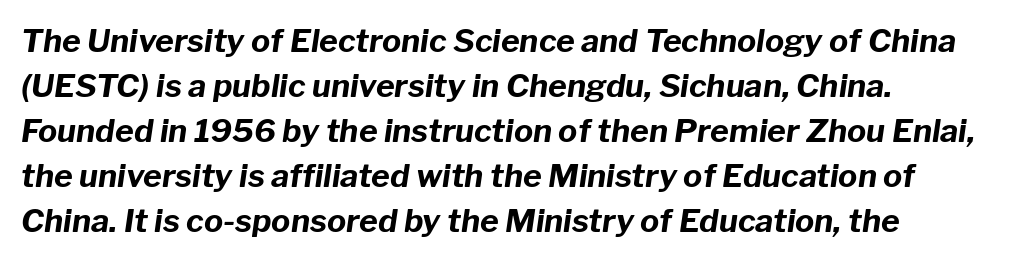
The image shows 32 px bold type, italic (leaning right); set left-aligned, normal line spacing (1.41x), normal letter spacing, not underlined; low stroke contrast and a medium x-height.
